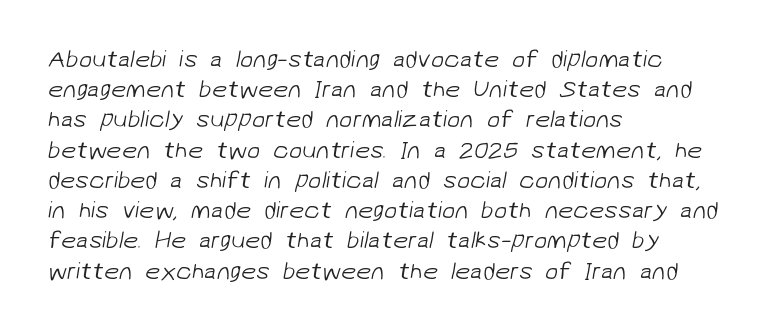
The image shows 24 px text type; set left-aligned, normal line spacing (1.26x), normal letter spacing, not underlined.
